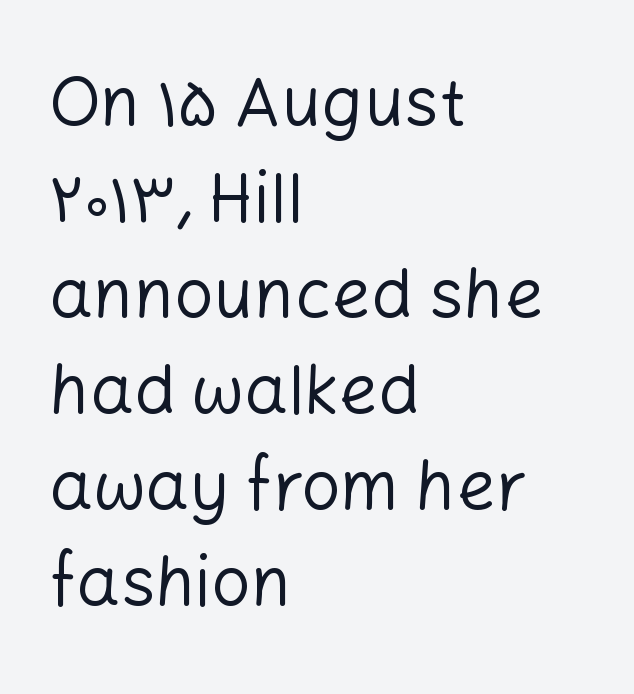
Q: Is the text bold? A: No.
Q: Is the text italic (slanted)? A: No, it is upright.
Q: Is the typeface a serif or a sans-serif typeface? A: Sans-serif.
Q: Is the text underlined? A: No.
Q: How is the paragraph aligned? A: Left-aligned.
Q: Is the spacing between letters normal or unusually wide? A: Normal.
Q: Is the spacing between lines tight, normal or loose? A: Normal.
Q: Width (condensed, normal, or wide)? A: Normal.
Q: Stroke contrast? A: Low.
Q: x-height? A: Medium.
Q: Monospaced? A: No.
